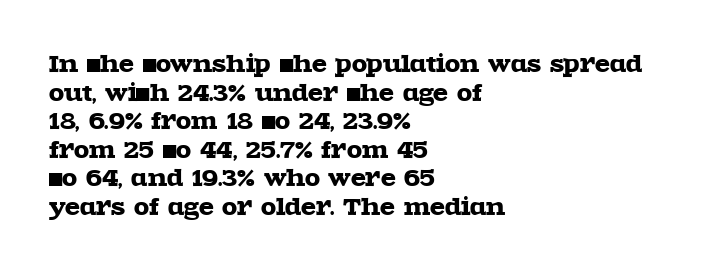
Q: Is the text italic (slanted)? A: No, it is upright.
Q: Is the text underlined? A: No.
Q: How is the paragraph aligned? A: Left-aligned.
Q: Is the spacing between letters normal or unusually wide? A: Normal.
Q: Is the spacing between lines tight, normal or loose? A: Normal.
